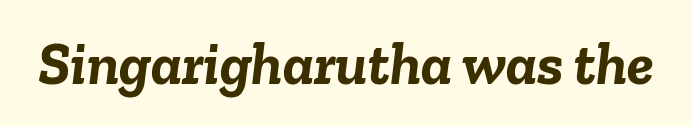
The image shows 60 px semibold type, italic (leaning right); set normal letter spacing, not underlined; low stroke contrast and a medium x-height.
